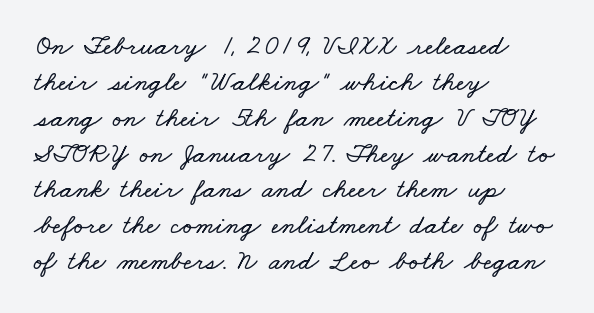
Q: Is the text underlined? A: No.
Q: How is the paragraph aligned? A: Left-aligned.
Q: Is the spacing between letters normal or unusually wide? A: Normal.
Q: Is the spacing between lines tight, normal or loose? A: Normal.
Q: Width (condensed, normal, or wide)? A: Wide.
Q: Stroke contrast? A: Low.
Q: x-height? A: Small.
Q: Monospaced? A: No.
